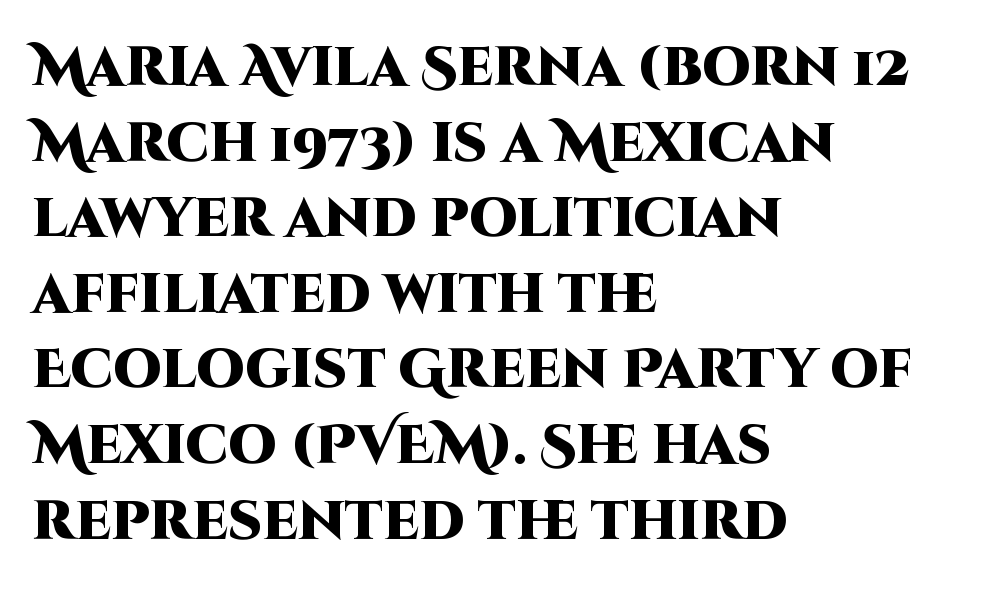
{"serif": "no", "italic": "no", "bold": "yes", "weight": "heavy", "width": "normal", "stroke_contrast": "high", "x_height": "large", "monospaced": "no", "underline": "no", "align": "left", "line_spacing": "normal", "line_spacing_ratio": 1.4, "letter_spacing": "normal", "letter_spacing_em": 0.0, "glyph_px": 54}
